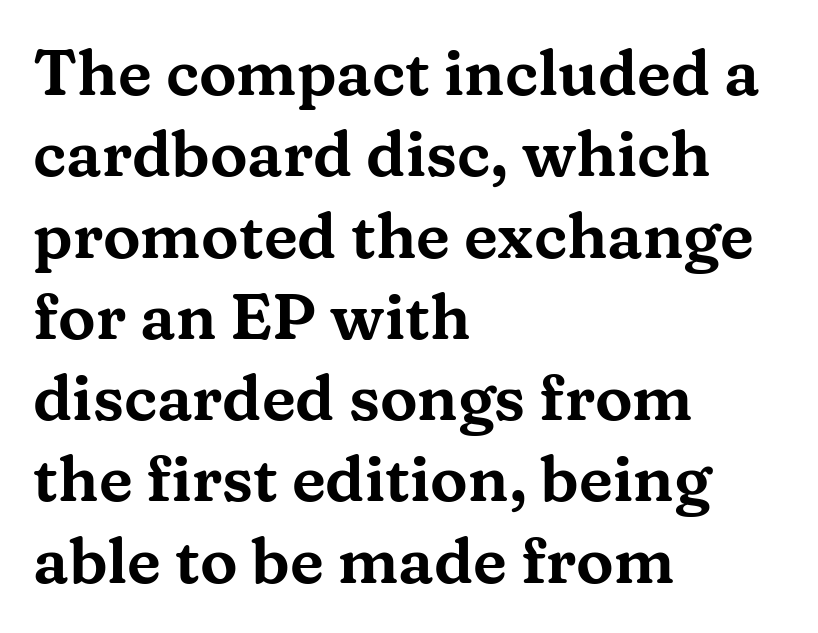
{"serif": "yes", "italic": "no", "width": "wide", "stroke_contrast": "medium", "x_height": "medium", "monospaced": "no", "underline": "no", "align": "left", "line_spacing": "normal", "line_spacing_ratio": 1.29, "letter_spacing": "normal", "letter_spacing_em": 0.0, "glyph_px": 63}
